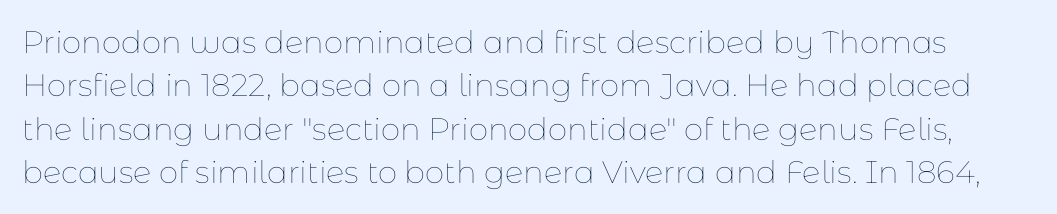
Does the leading feel generous? No, just average. The rendering keeps characters at their native spacing. Is the stroke heavy? The answer is a plain regular-or-lighter. Type without underlining. The rendering uses natural spacing where letterforms have individual widths.
